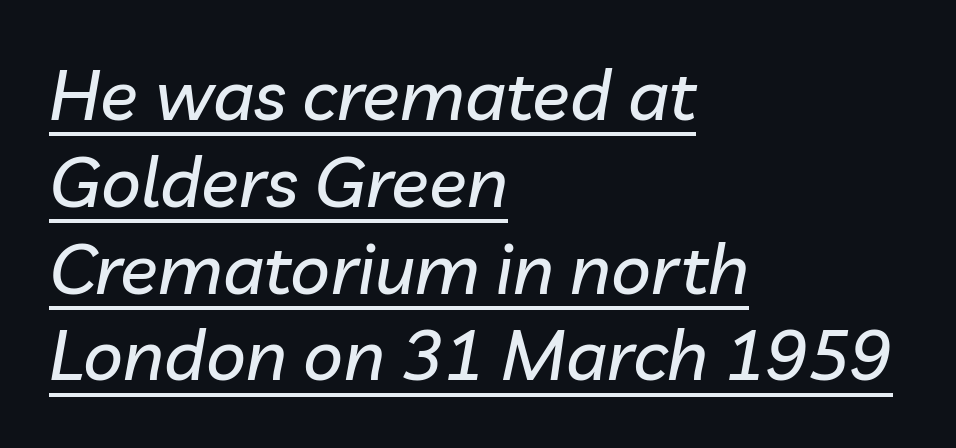
The image shows 70 px text type, italic (leaning right); set left-aligned, line spacing 1.24x, normal letter spacing, underlined; low stroke contrast and a medium x-height.
